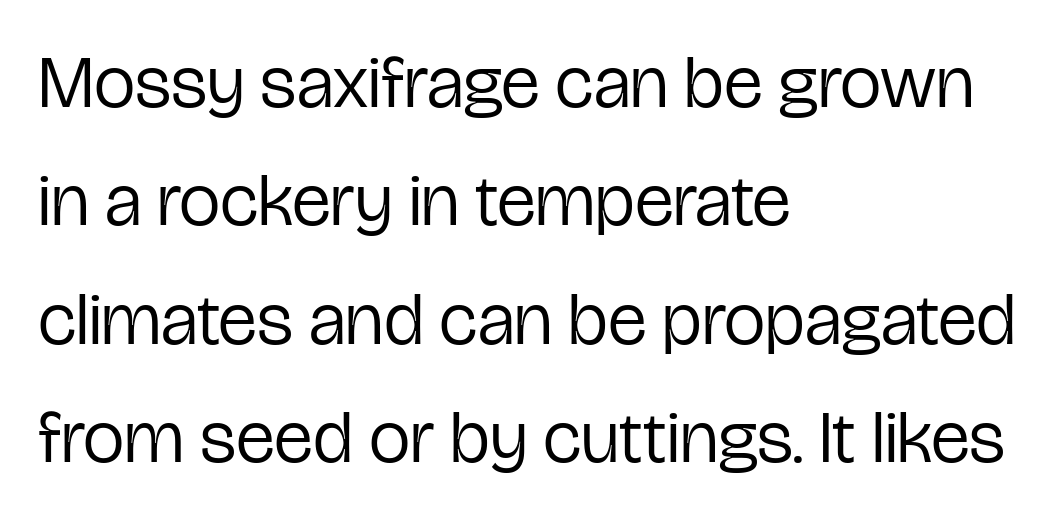
Character widths vary here, with narrow letters taking less room than wide ones. Classification — sans serif. Heft: none added — not bold. The space directly below the letters is spotless.
